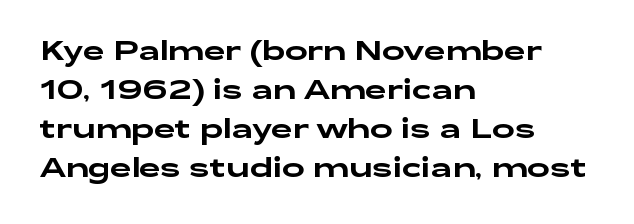
The image shows 27 px text type, upright; set left-aligned, normal line spacing (1.44x), normal letter spacing, not underlined.
